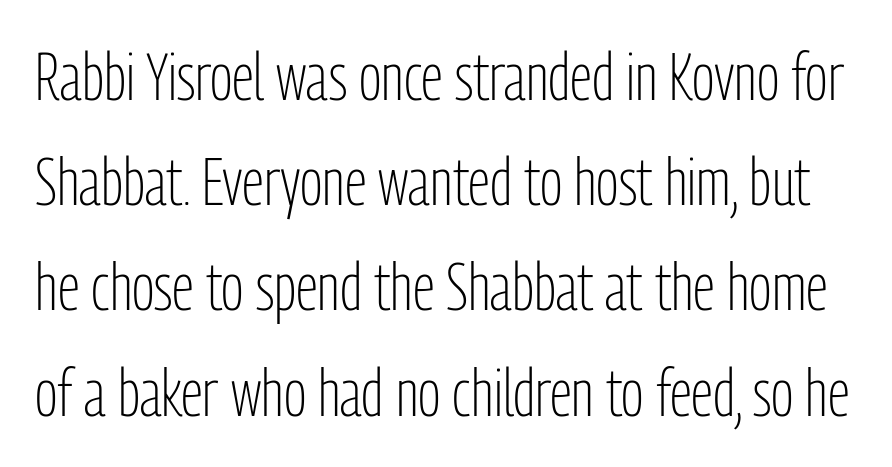
{"serif": "no", "italic": "no", "bold": "no", "weight": "light", "width": "condensed", "stroke_contrast": "low", "x_height": "medium", "monospaced": "no", "underline": "no", "line_spacing": "normal", "line_spacing_ratio": 1.57, "letter_spacing": "normal", "letter_spacing_em": 0.0, "glyph_px": 67}
